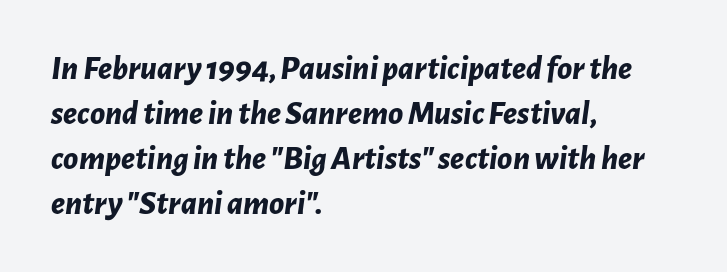
The image shows 34 px bold type, italic (leaning right); set left-aligned, normal line spacing (1.32x), normal letter spacing, not underlined; low stroke contrast and a medium x-height.
